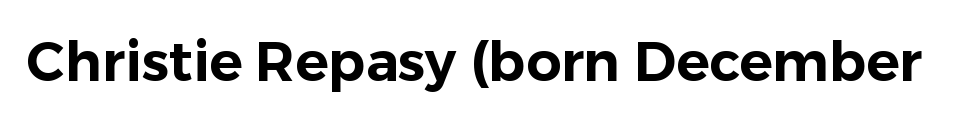
Q: Is the text italic (slanted)? A: No, it is upright.
Q: Is the typeface a serif or a sans-serif typeface? A: Sans-serif.
Q: Is the text underlined? A: No.
Q: Is the spacing between letters normal or unusually wide? A: Normal.
Q: Width (condensed, normal, or wide)? A: Normal.
Q: Stroke contrast? A: Low.
Q: x-height? A: Medium.
Q: Monospaced? A: No.
